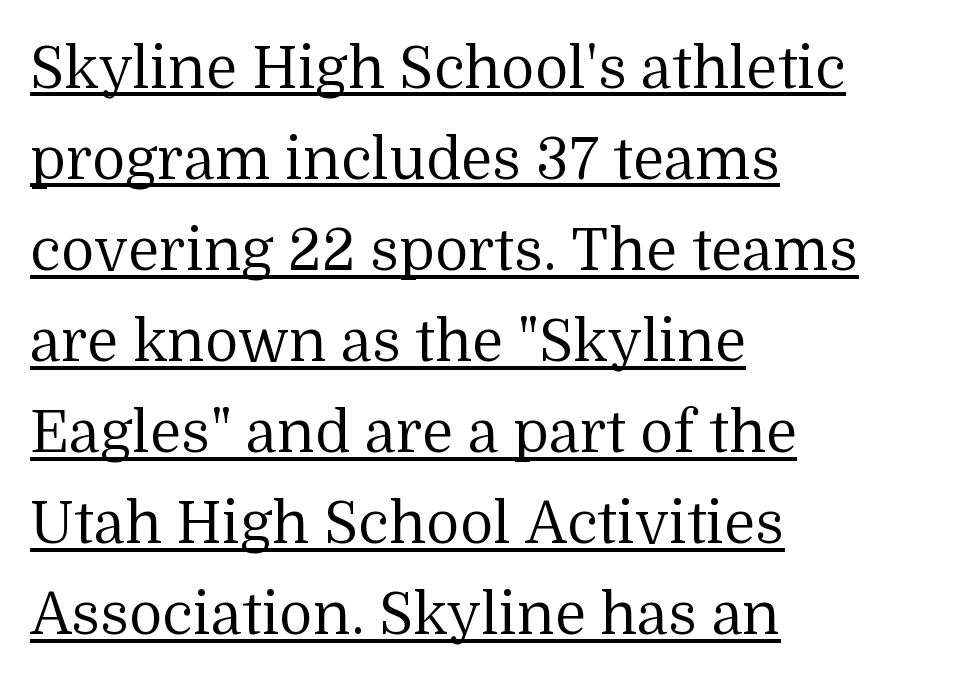
The image shows 58 px regular-weight serif type, upright; set left-aligned, normal line spacing (1.57x), normal letter spacing, underlined; medium stroke contrast and a medium x-height.
